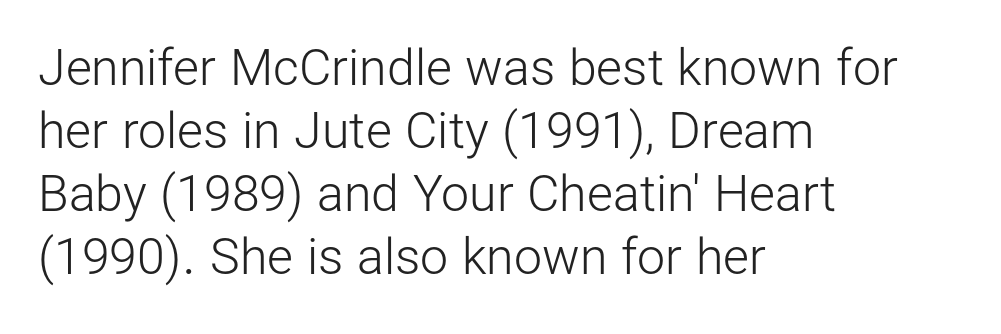
Weight: not bold — regular or lighter. The passage shown is typeset with a sans-serif family. Reading down the column, the eye jumps a familiar distance to each next line. Underline: absent. The typesetter chose a ragged-right arrangement here. These lines are rendered in a variable-pitch font.
